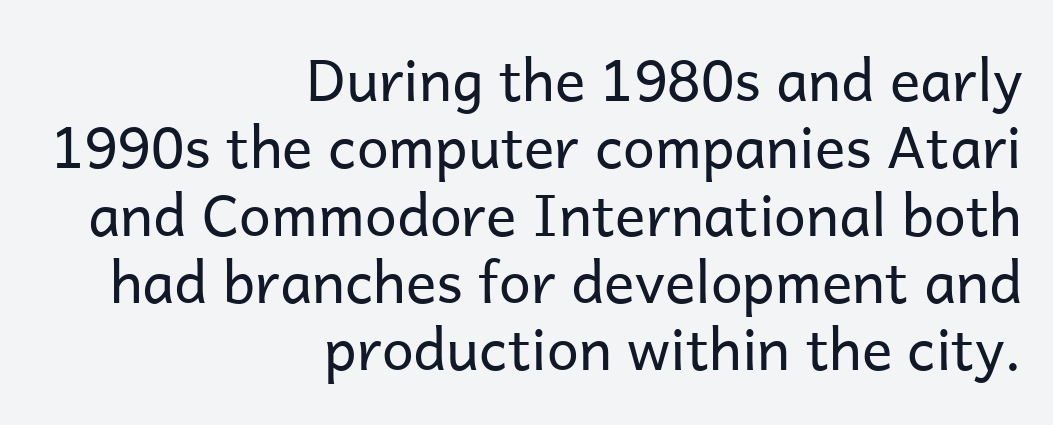
{"serif": "no", "italic": "no", "bold": "no", "weight": "regular", "width": "normal", "stroke_contrast": "low", "x_height": "medium", "monospaced": "no", "underline": "no", "align": "right", "line_spacing_ratio": 1.18, "letter_spacing": "normal", "letter_spacing_em": 0.0, "glyph_px": 57}
